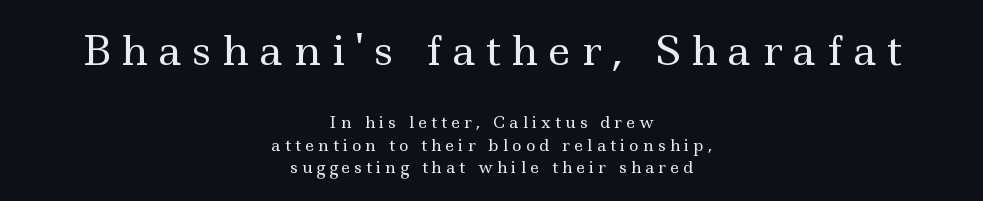
Q: Is the text bold? A: No.
Q: Is the text italic (slanted)? A: No, it is upright.
Q: Is the typeface a serif or a sans-serif typeface? A: Serif.
Q: Is the text underlined? A: No.
Q: How is the paragraph aligned? A: Centered.
Q: Is the spacing between letters normal or unusually wide? A: Unusually wide.
Q: Is the spacing between lines tight, normal or loose? A: Normal.
Q: Which block of text is set in a larger size, the first (top) or the second (bottom)? A: The first (top) one.
Q: Width (condensed, normal, or wide)? A: Wide.
Q: x-height? A: Small.
Q: Monospaced? A: No.
